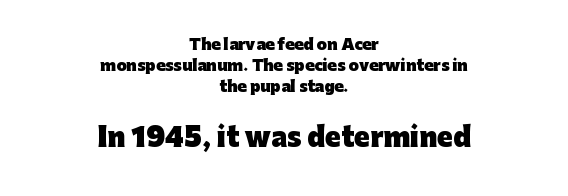
The image shows 26 px bold type, upright; set centered, normal line spacing (1.4x), normal letter spacing, not underlined; the second (bottom) block is 1.73x larger.
